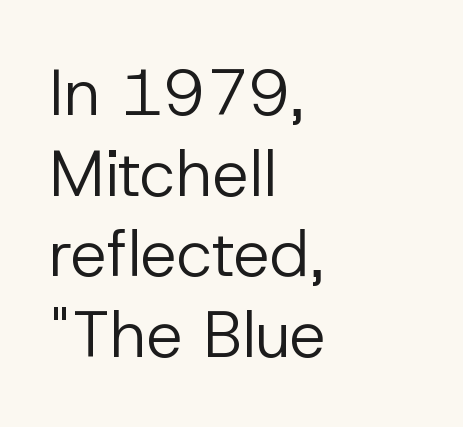
The image shows 65 px regular-weight sans-serif type, upright; set left-aligned, line spacing 1.24x, normal letter spacing, not underlined; low stroke contrast and a medium x-height.
